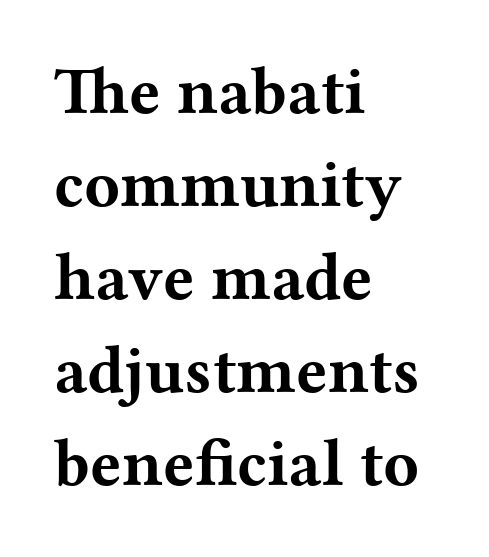
{"serif": "yes", "italic": "no", "bold": "yes", "weight": "bold", "width": "wide", "stroke_contrast": "medium", "x_height": "medium", "monospaced": "no", "underline": "no", "align": "left", "line_spacing": "normal", "line_spacing_ratio": 1.41, "letter_spacing": "normal", "letter_spacing_em": 0.0, "glyph_px": 66}
